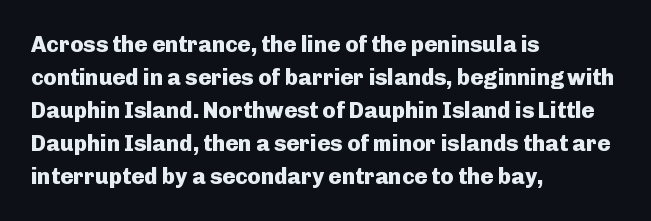
Q: Is the text bold? A: Yes.
Q: Is the text italic (slanted)? A: No, it is upright.
Q: Is the text underlined? A: No.
Q: How is the paragraph aligned? A: Left-aligned.
Q: Is the spacing between letters normal or unusually wide? A: Normal.
Q: Is the spacing between lines tight, normal or loose? A: Normal.
